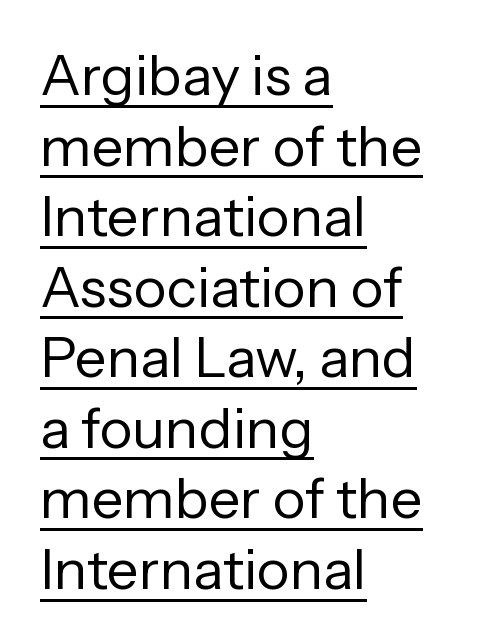
{"serif": "no", "italic": "no", "bold": "no", "weight": "regular", "width": "normal", "stroke_contrast": "low", "x_height": "medium", "monospaced": "no", "underline": "yes", "align": "left", "line_spacing": "normal", "line_spacing_ratio": 1.26, "letter_spacing": "normal", "letter_spacing_em": 0.0, "glyph_px": 56}
